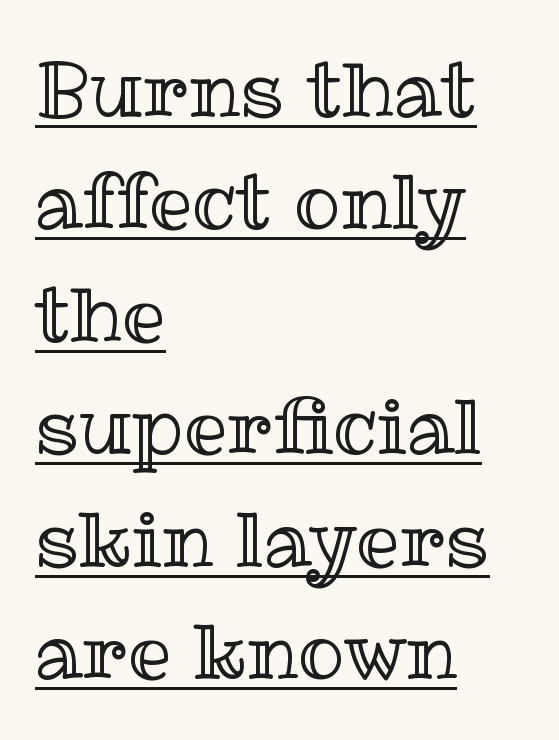
The image shows 77 px text type, upright; set left-aligned, normal line spacing (1.46x), normal letter spacing, underlined; a medium x-height.
